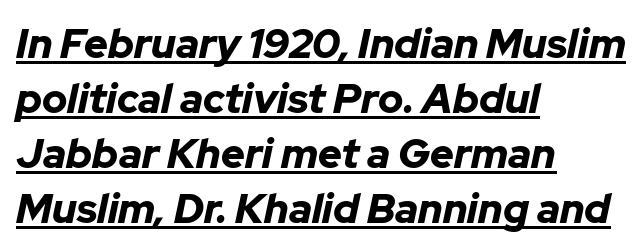
{"italic": "yes", "lean": "right", "slant_degrees": 12, "bold": "yes", "weight": "bold", "width": "normal", "stroke_contrast": "low", "x_height": "medium", "monospaced": "no", "underline": "yes", "align": "left", "line_spacing": "normal", "line_spacing_ratio": 1.34, "letter_spacing": "normal", "letter_spacing_em": 0.0, "glyph_px": 41}
